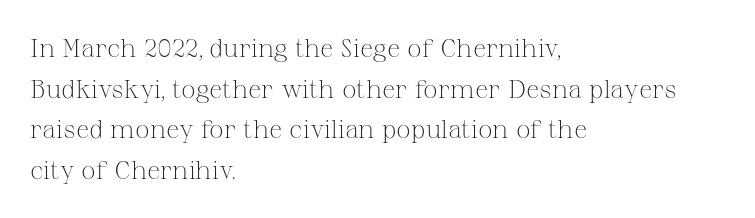
The zone under the glyphs is completely vacant. Letters have the restrained weight of plain body copy at most. Line beginnings align vertically; line endings do not. The gaps between neighbouring characters are ordinary and unremarkable.
